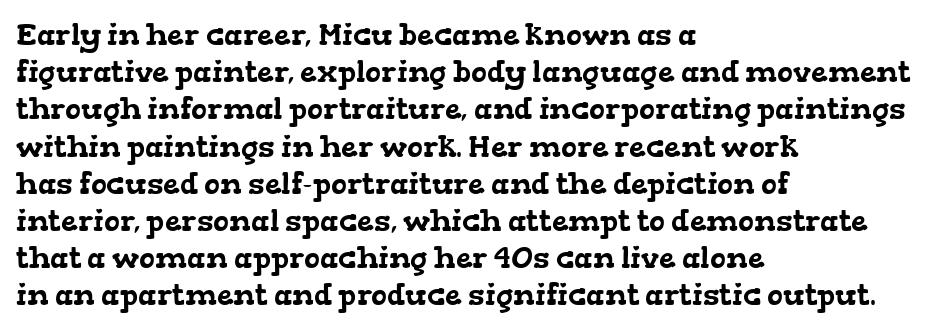
The image shows 30 px wide serif type; set left-aligned, line spacing 1.24x, normal letter spacing, not underlined; low stroke contrast and a medium x-height.
